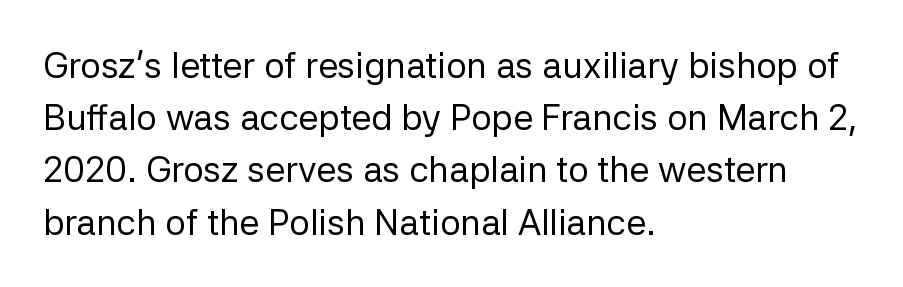
The image shows 36 px regular-weight sans-serif type, upright; set left-aligned, normal line spacing (1.45x), normal letter spacing, not underlined; low stroke contrast and a medium x-height.
